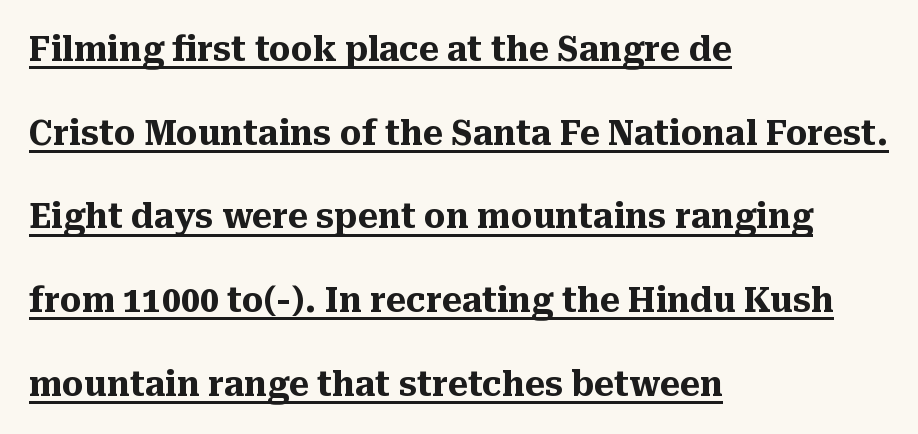
The image shows 34 px heavy serif type, upright; set left-aligned, loose line spacing (2.46x), normal letter spacing, underlined; medium stroke contrast and a medium x-height.
